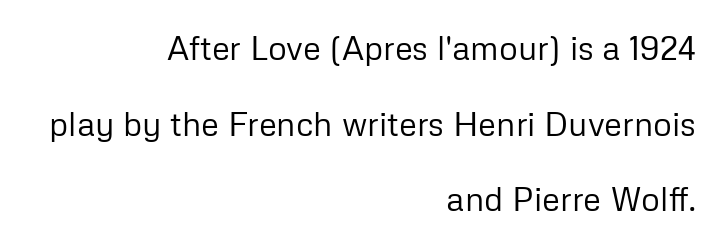
Q: Is the text bold? A: No.
Q: Is the text italic (slanted)? A: No, it is upright.
Q: Is the typeface a serif or a sans-serif typeface? A: Sans-serif.
Q: Is the text underlined? A: No.
Q: How is the paragraph aligned? A: Right-aligned.
Q: Is the spacing between letters normal or unusually wide? A: Normal.
Q: Is the spacing between lines tight, normal or loose? A: Loose.
Q: Width (condensed, normal, or wide)? A: Normal.
Q: Stroke contrast? A: Low.
Q: x-height? A: Medium.
Q: Monospaced? A: No.
